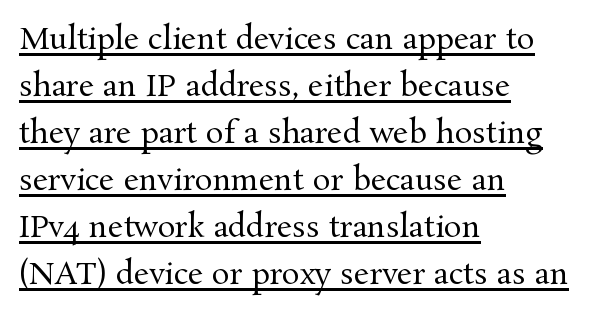
The image shows 30 px regular-weight serif type, upright; set left-aligned, normal line spacing (1.57x), normal letter spacing, underlined; medium stroke contrast and a medium x-height.
